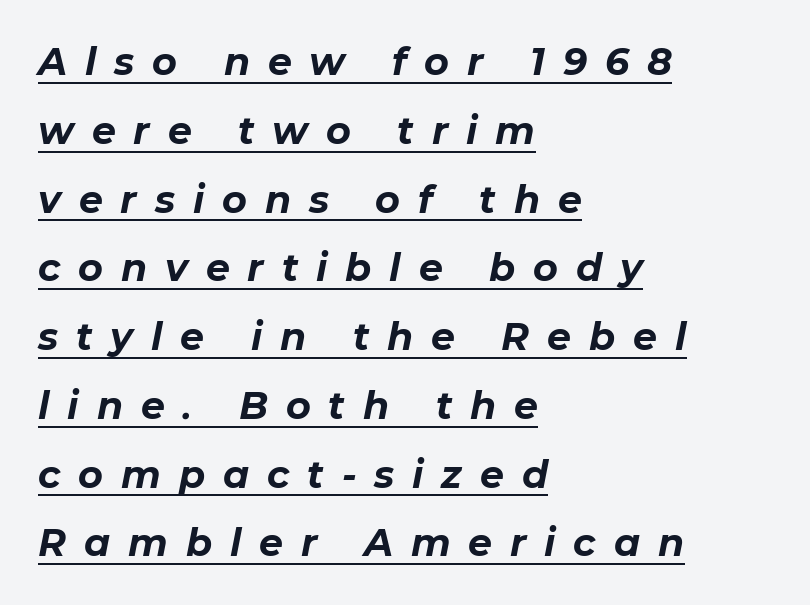
{"italic": "yes", "lean": "right", "slant_degrees": 11, "bold": "yes", "weight": "bold", "width": "normal", "stroke_contrast": "low", "x_height": "medium", "monospaced": "no", "underline": "yes", "align": "left", "line_spacing_ratio": 1.81, "letter_spacing": "wide", "letter_spacing_em": 0.47, "glyph_px": 38}
